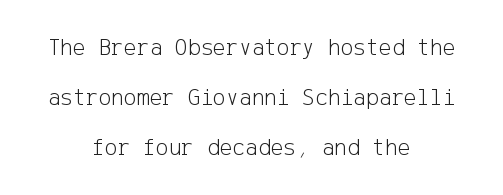
The image shows 24 px text type, upright; set centered, loose line spacing (2.09x), normal letter spacing, not underlined.
